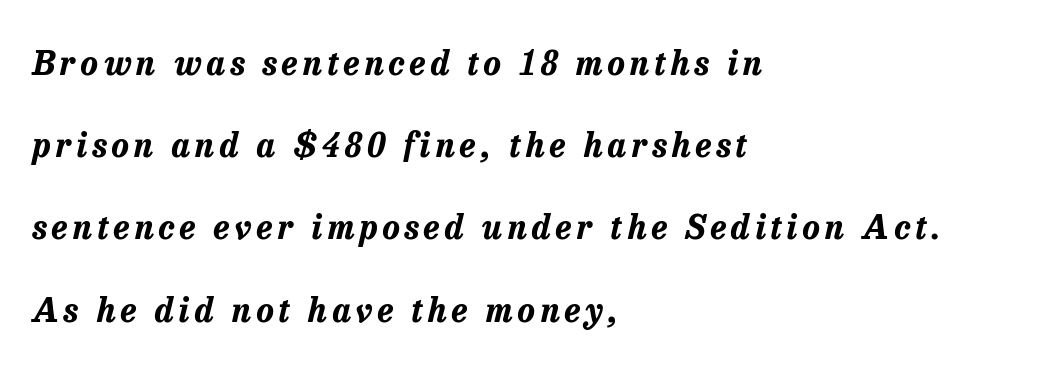
The image shows 33 px bold type, italic (leaning right); set left-aligned, loose line spacing (2.49x), not underlined; low stroke contrast and a medium x-height.
